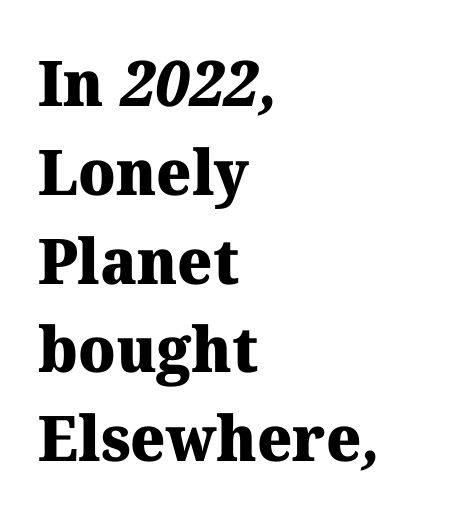
Q: Is the text bold? A: Yes.
Q: Is the typeface a serif or a sans-serif typeface? A: Serif.
Q: Is the text underlined? A: No.
Q: How is the paragraph aligned? A: Left-aligned.
Q: Is the spacing between letters normal or unusually wide? A: Normal.
Q: Is the spacing between lines tight, normal or loose? A: Normal.
Q: Width (condensed, normal, or wide)? A: Normal.
Q: Stroke contrast? A: Medium.
Q: x-height? A: Medium.
Q: Monospaced? A: No.
